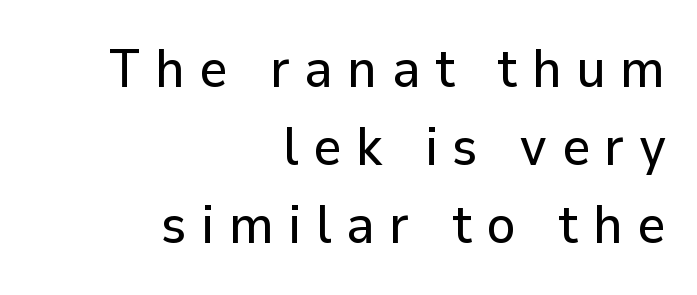
Q: Is the text italic (slanted)? A: No, it is upright.
Q: Is the typeface a serif or a sans-serif typeface? A: Sans-serif.
Q: Is the text underlined? A: No.
Q: How is the paragraph aligned? A: Right-aligned.
Q: Is the spacing between letters normal or unusually wide? A: Unusually wide.
Q: Is the spacing between lines tight, normal or loose? A: Normal.
Q: Width (condensed, normal, or wide)? A: Normal.
Q: Stroke contrast? A: Low.
Q: x-height? A: Medium.
Q: Monospaced? A: No.
